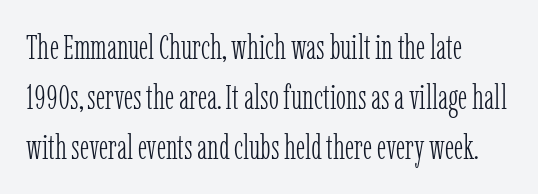
{"serif": "yes", "italic": "no", "bold": "no", "weight": "light", "width": "condensed", "stroke_contrast": "low", "x_height": "medium", "monospaced": "no", "underline": "no", "align": "left", "line_spacing": "normal", "line_spacing_ratio": 1.47, "letter_spacing": "normal", "letter_spacing_em": 0.0, "glyph_px": 34}
